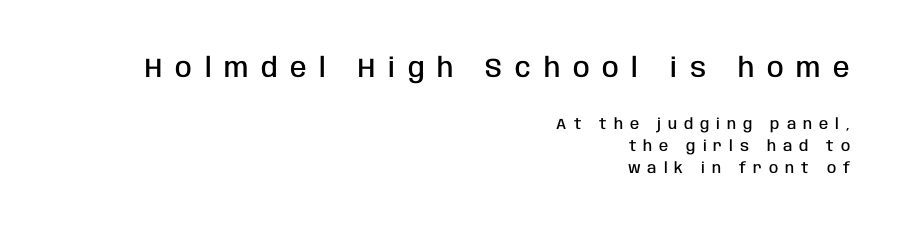
Q: Is the text bold? A: Semi-bold.
Q: Is the text italic (slanted)? A: No, it is upright.
Q: Is the text underlined? A: No.
Q: How is the paragraph aligned? A: Right-aligned.
Q: Is the spacing between letters normal or unusually wide? A: Unusually wide.
Q: Is the spacing between lines tight, normal or loose? A: Normal.
Q: Which block of text is set in a larger size, the first (top) or the second (bottom)? A: The first (top) one.
